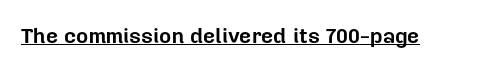
{"italic": "no", "bold": "yes", "underline": "yes", "letter_spacing": "normal", "letter_spacing_em": 0.0, "glyph_px": 21}
